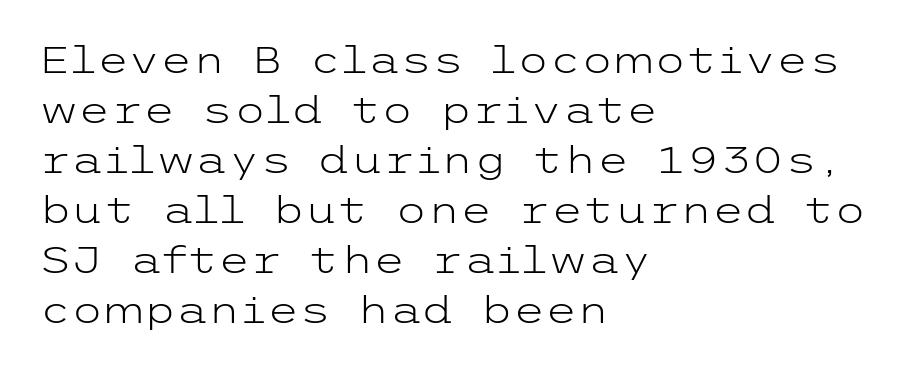
Q: Is the text bold? A: No.
Q: Is the text italic (slanted)? A: No, it is upright.
Q: Is the typeface a serif or a sans-serif typeface? A: Sans-serif.
Q: Is the text underlined? A: No.
Q: How is the paragraph aligned? A: Left-aligned.
Q: Is the spacing between letters normal or unusually wide? A: Normal.
Q: Is the spacing between lines tight, normal or loose? A: Normal.
Q: Width (condensed, normal, or wide)? A: Wide.
Q: Stroke contrast? A: Low.
Q: x-height? A: Medium.
